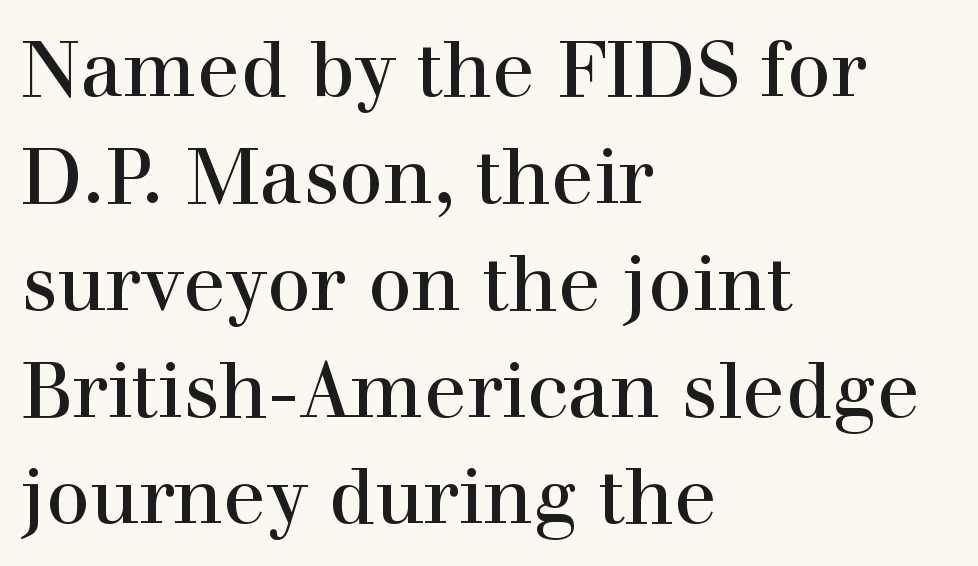
{"serif": "yes", "italic": "no", "width": "normal", "x_height": "medium", "monospaced": "no", "underline": "no", "align": "left", "line_spacing": "normal", "line_spacing_ratio": 1.37, "letter_spacing": "normal", "letter_spacing_em": 0.0, "glyph_px": 78}
